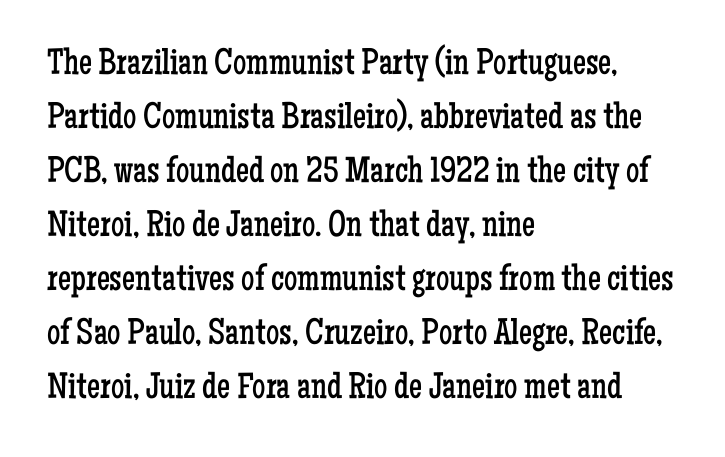
The image shows 37 px regular-weight, condensed serif type, upright; set left-aligned, normal line spacing (1.46x), normal letter spacing, not underlined; low stroke contrast and a medium x-height.
